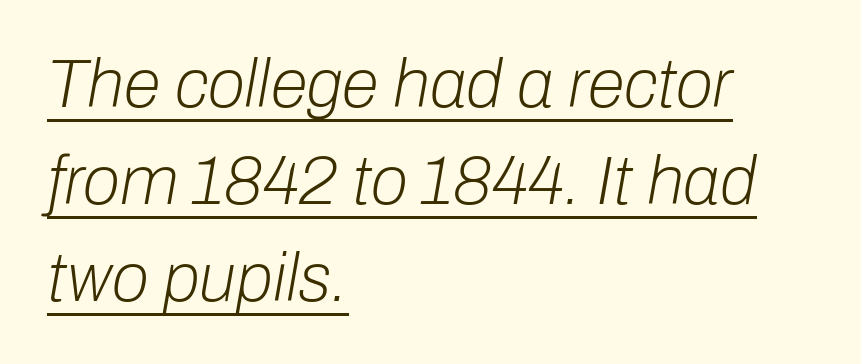
{"italic": "yes", "lean": "right", "slant_degrees": 10, "bold": "no", "weight": "light", "width": "normal", "stroke_contrast": "low", "x_height": "medium", "monospaced": "no", "underline": "yes", "align": "left", "line_spacing": "normal", "line_spacing_ratio": 1.43, "letter_spacing": "normal", "letter_spacing_em": 0.0, "glyph_px": 68}
